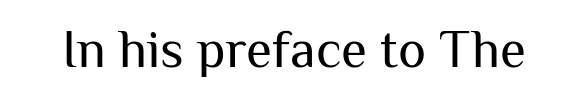
Q: Is the text bold? A: No.
Q: Is the text italic (slanted)? A: No, it is upright.
Q: Is the typeface a serif or a sans-serif typeface? A: Sans-serif.
Q: Is the text underlined? A: No.
Q: Is the spacing between letters normal or unusually wide? A: Normal.
Q: Width (condensed, normal, or wide)? A: Normal.
Q: Stroke contrast? A: Medium.
Q: x-height? A: Medium.
Q: Monospaced? A: No.
